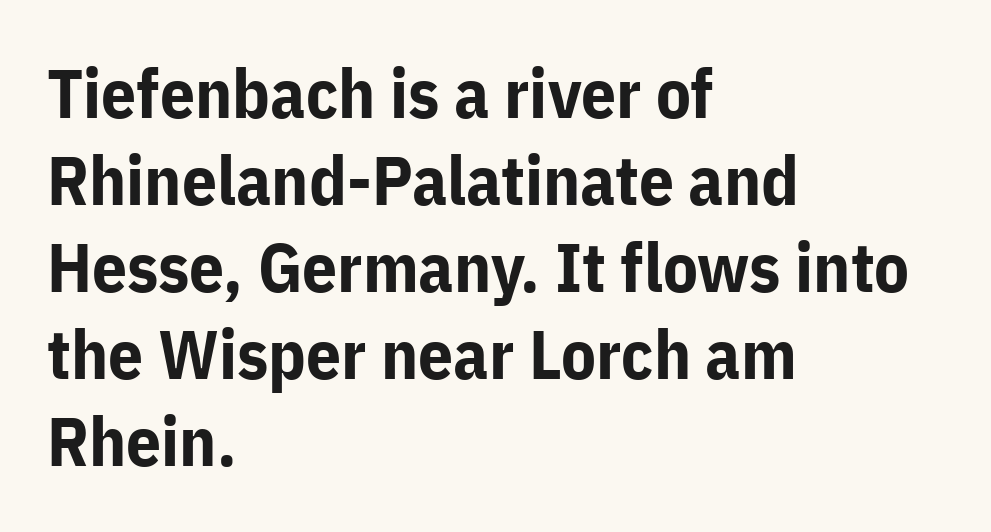
{"serif": "no", "italic": "no", "bold": "yes", "weight": "bold", "width": "normal", "stroke_contrast": "low", "x_height": "medium", "monospaced": "no", "underline": "no", "align": "left", "line_spacing": "normal", "line_spacing_ratio": 1.26, "letter_spacing": "normal", "letter_spacing_em": 0.0, "glyph_px": 69}
